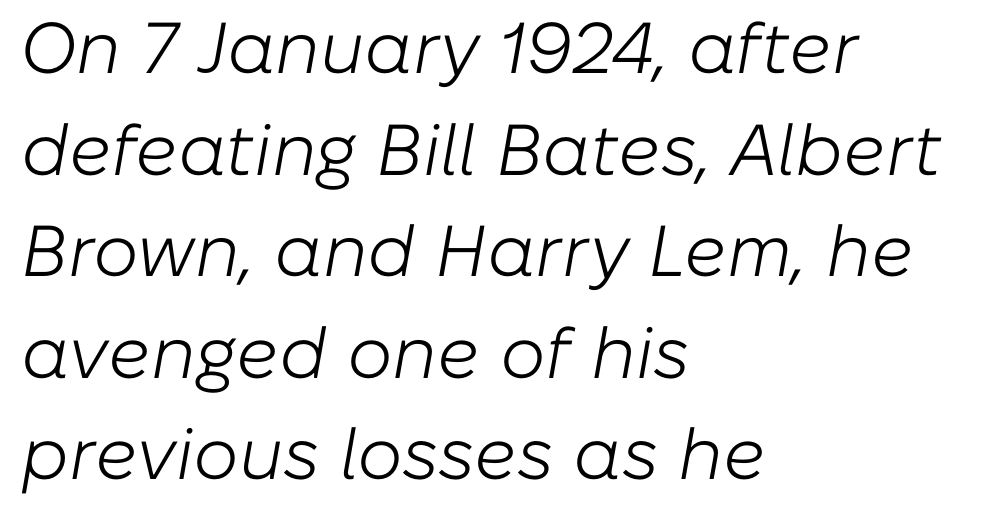
This reads as an unemphasized weight, regular at the heaviest. The axis of the letterforms is tilted away from vertical. The specimen omits any rule beneath the text block's lines. Spacing verdict: proportional, widths tailored to each character. Look at the tracking — it's just the regular setting, nothing added.
